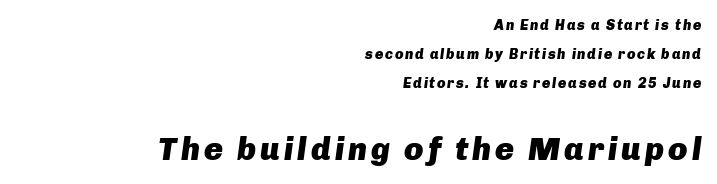
These two chunks differ in scale, with the bottom chunk taking the larger measure. Summary of vertical rhythm: relaxed, with wide interline spacing. Character widths vary here, with narrow letters taking less room than wide ones. The passage shown is not underscored anywhere. The typesetting leans heavy: a genuine bold.
